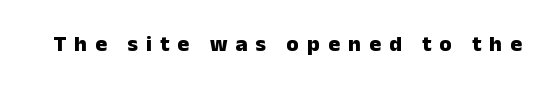
The image shows 22 px bold type, upright; set unusually wide letter spacing (+0.37 em), not underlined.
